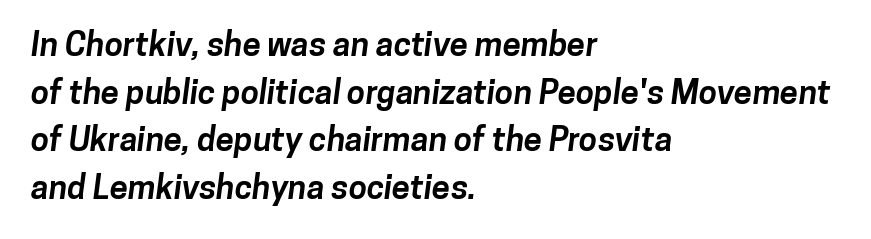
{"serif": "no", "bold": "yes", "weight": "bold", "width": "normal", "stroke_contrast": "low", "x_height": "medium", "monospaced": "no", "underline": "no", "align": "left", "line_spacing": "normal", "line_spacing_ratio": 1.44, "letter_spacing": "normal", "letter_spacing_em": 0.0, "glyph_px": 33}
